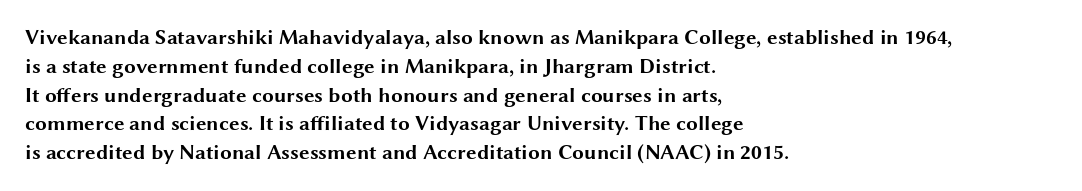
The image shows 21 px bold type, upright; set left-aligned, normal line spacing (1.37x), normal letter spacing, not underlined.
